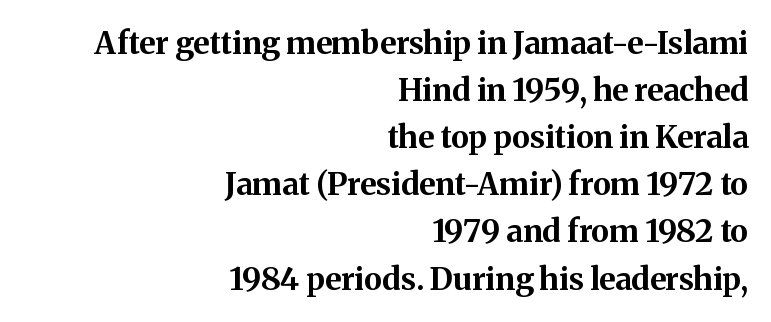
{"serif": "yes", "italic": "no", "bold": "yes", "weight": "bold", "width": "normal", "stroke_contrast": "medium", "x_height": "medium", "monospaced": "no", "underline": "no", "align": "right", "line_spacing": "normal", "line_spacing_ratio": 1.52, "letter_spacing": "normal", "letter_spacing_em": 0.0, "glyph_px": 31}
